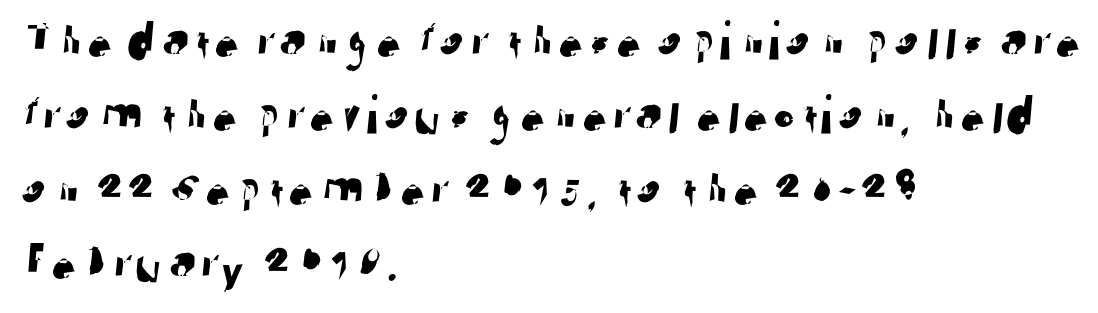
{"serif": "no", "width": "normal", "stroke_contrast": "low", "x_height": "medium", "monospaced": "no", "underline": "no", "align": "left", "line_spacing": "normal", "line_spacing_ratio": 1.32, "letter_spacing": "normal", "letter_spacing_em": 0.0, "glyph_px": 56}
